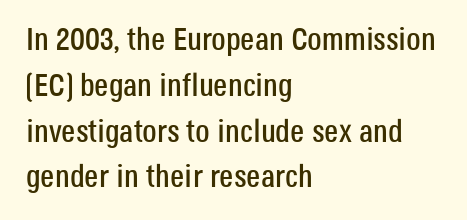
Q: Is the text italic (slanted)? A: No, it is upright.
Q: Is the typeface a serif or a sans-serif typeface? A: Sans-serif.
Q: Is the text underlined? A: No.
Q: How is the paragraph aligned? A: Left-aligned.
Q: Is the spacing between letters normal or unusually wide? A: Normal.
Q: Is the spacing between lines tight, normal or loose? A: Normal.
Q: Width (condensed, normal, or wide)? A: Condensed.
Q: Stroke contrast? A: Low.
Q: x-height? A: Large.
Q: Monospaced? A: No.
